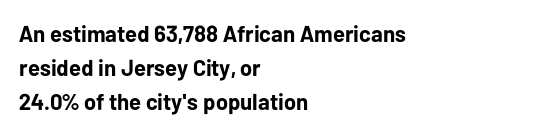
Q: Is the text bold? A: Yes.
Q: Is the text italic (slanted)? A: No, it is upright.
Q: Is the text underlined? A: No.
Q: How is the paragraph aligned? A: Left-aligned.
Q: Is the spacing between letters normal or unusually wide? A: Normal.
Q: Is the spacing between lines tight, normal or loose? A: Normal.
